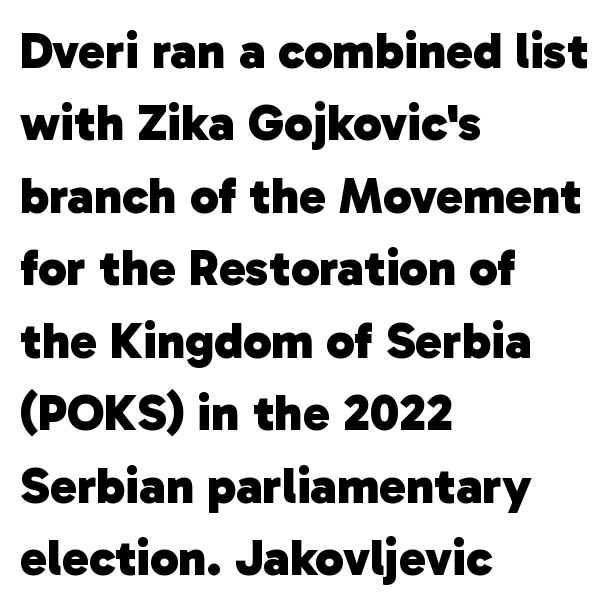
Summary of vertical rhythm: regular, with standard interline spacing. The paragraph shown leans on its left margin. The gaps between neighbouring characters are ordinary and unremarkable. Look at the stroke-to-counter ratio: heavy, a bold. This is sans-serif lettering, the kind often seen on screens and signage.
